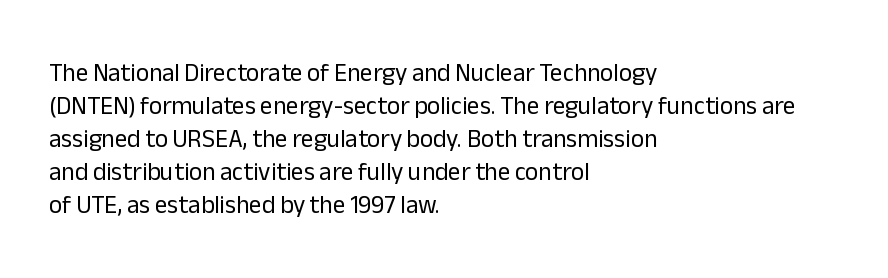
The setting favours the left margin, as ordinary paragraphs usually do. The letters stand upright; this is a roman face. Does the leading feel generous? No, just average. The passage shown has conventional tracking throughout. Each stroke keeps to a modest, everyday thickness or less.
